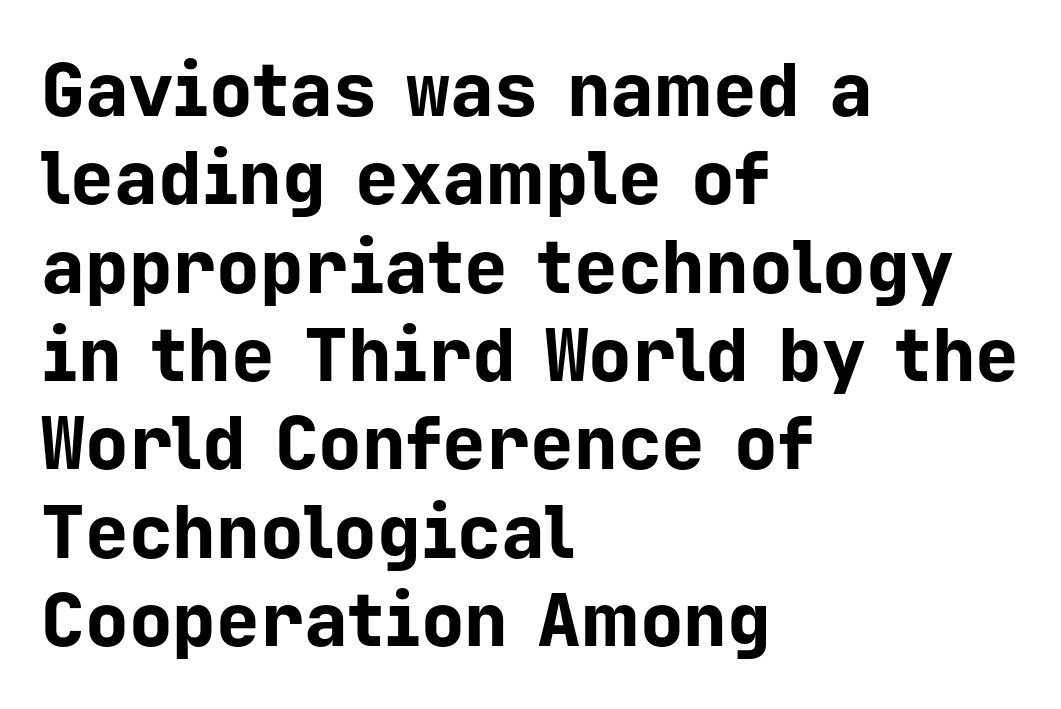
Every row of glyphs begins at an identical x-position on the left. Italic? Not at all — the glyphs are vertical. Stroke terminals: plain, sans-serif. This sample has the even, mechanical cadence of fixed-width lettering. Check under the words: just untouched page.
